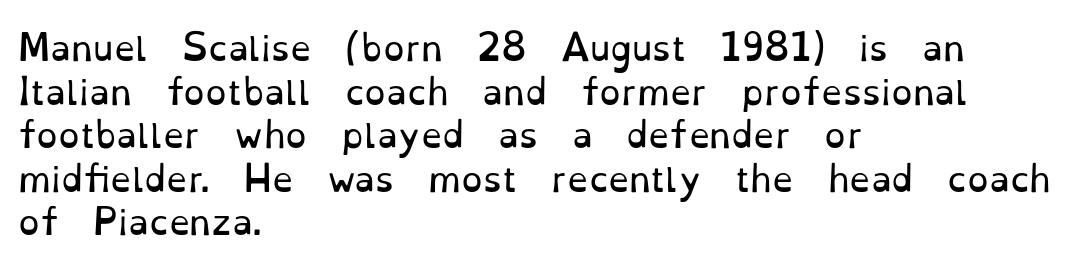
{"italic": "no", "bold": "no", "weight": "regular", "width": "normal", "stroke_contrast": "low", "x_height": "small", "monospaced": "no", "underline": "no", "align": "left", "line_spacing": "normal", "line_spacing_ratio": 1.28, "letter_spacing": "normal", "letter_spacing_em": 0.0, "glyph_px": 34}
